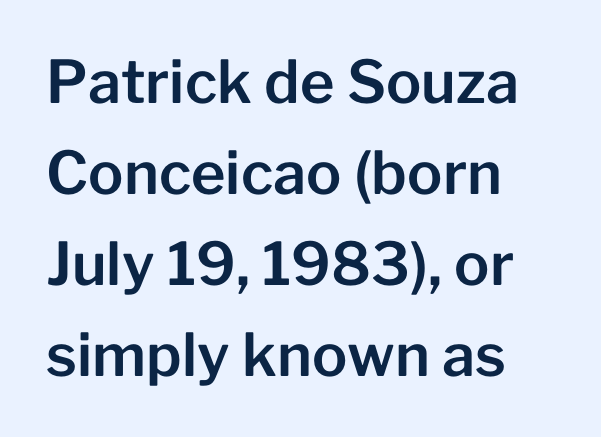
{"serif": "no", "italic": "no", "width": "normal", "stroke_contrast": "low", "x_height": "medium", "monospaced": "no", "underline": "no", "align": "left", "line_spacing": "normal", "line_spacing_ratio": 1.54, "letter_spacing": "normal", "letter_spacing_em": 0.0, "glyph_px": 59}
